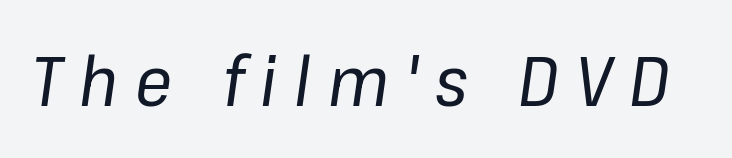
Q: Is the text bold? A: No.
Q: Is the text italic (slanted)? A: Yes, it leans right by about 8 degrees.
Q: Is the text underlined? A: No.
Q: Is the spacing between letters normal or unusually wide? A: Unusually wide.
Q: Width (condensed, normal, or wide)? A: Normal.
Q: Stroke contrast? A: Low.
Q: x-height? A: Medium.
Q: Monospaced? A: No.
